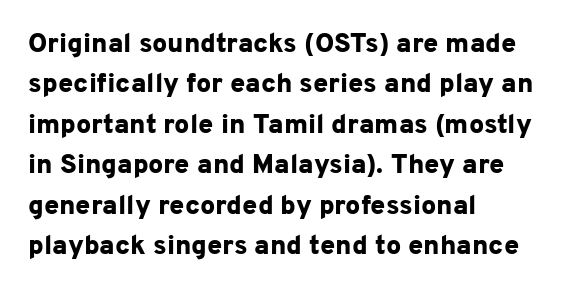
Look at the tracking — it's just the regular setting, nothing added. A classic flush-left, rag-right setting is used for this passage. Lines of text with bare space underneath. The font's upright variant was chosen for this text.
